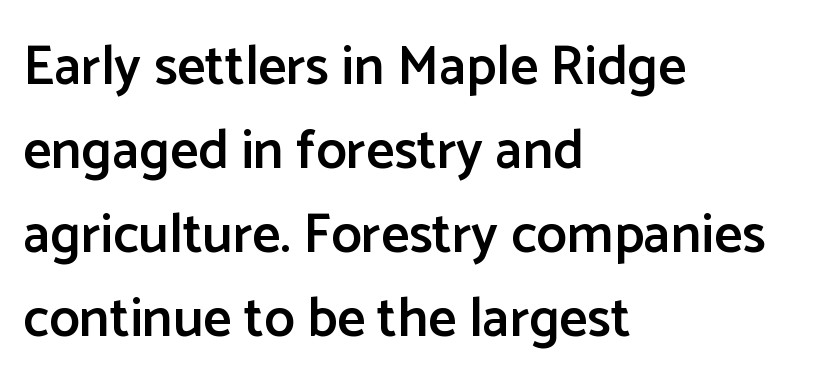
Students, this is semibold: more ink than regular, less than bold. Is there much room between lines? A standard amount, neither cramped nor airy. A typesetter would mark this as roman, not italic. Is this a sans? Yes — the strokes have no serifs. The tracking reads as untouched default to a designer's eye.
